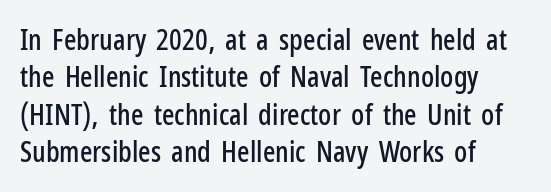
The image shows 29 px condensed sans-serif type, upright; set left-aligned, normal line spacing (1.29x), normal letter spacing, not underlined; low stroke contrast and a medium x-height.
